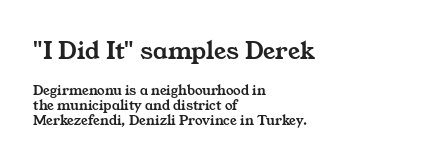
Q: Is the text underlined? A: No.
Q: How is the paragraph aligned? A: Left-aligned.
Q: Is the spacing between letters normal or unusually wide? A: Normal.
Q: Is the spacing between lines tight, normal or loose? A: Tight.
Q: Which block of text is set in a larger size, the first (top) or the second (bottom)? A: The first (top) one.
